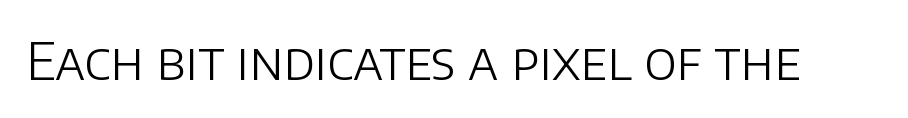
The image shows 52 px light sans-serif type, upright; set normal letter spacing, not underlined; low stroke contrast and a large x-height.
